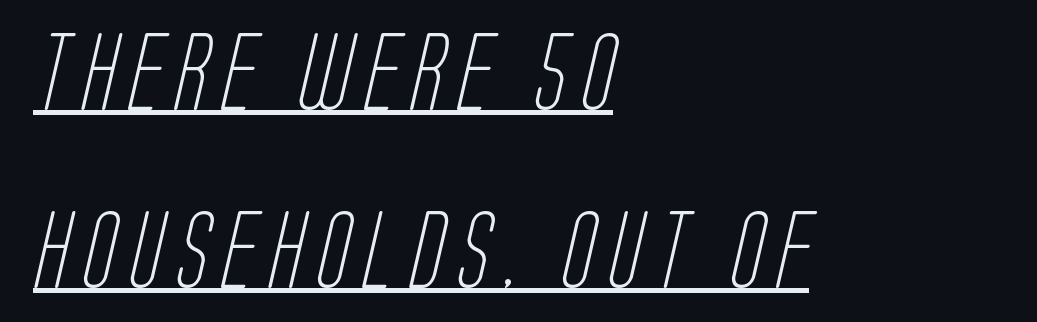
A rule runs beneath these lines of type. The letters advance in unequal steps, a hallmark of proportional type. These lines stand farther apart than default settings would place them. This sample is left-justified, so line endings fall wherever the words run out.
